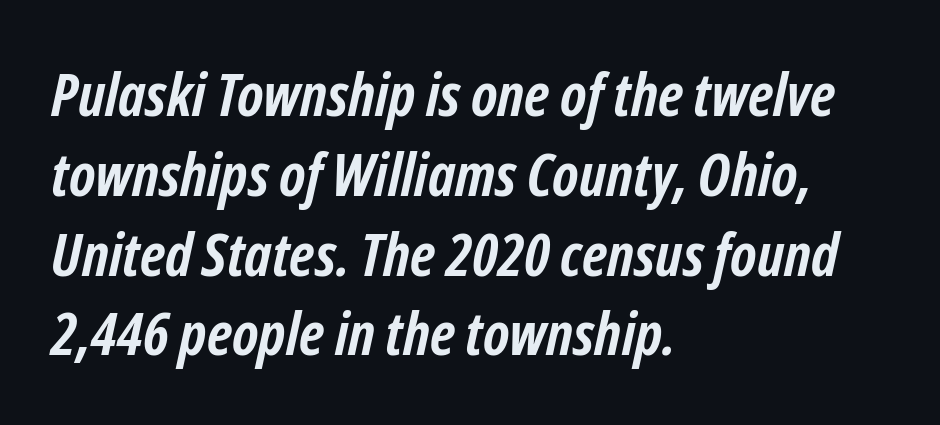
{"italic": "yes", "lean": "right", "slant_degrees": 12, "bold": "yes", "weight": "semibold", "width": "condensed", "stroke_contrast": "low", "x_height": "medium", "monospaced": "no", "underline": "no", "align": "left", "line_spacing": "normal", "line_spacing_ratio": 1.33, "letter_spacing": "normal", "letter_spacing_em": 0.0, "glyph_px": 60}
